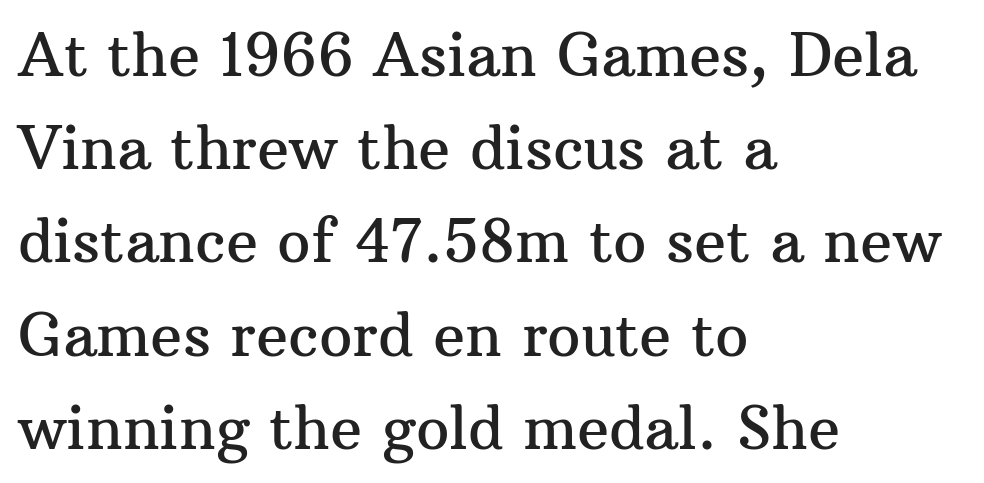
No italicization has been applied; the sample stays upright. The words here are not underlined. The glyphs in this specimen are seriffed. A classic flush-left, rag-right setting is used for this passage. The rendering uses a moderate line-height, typical for paragraphs.
